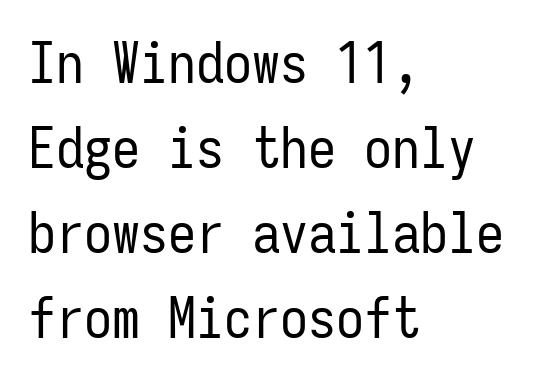
Q: Is the text bold? A: No.
Q: Is the text italic (slanted)? A: No, it is upright.
Q: Is the typeface a serif or a sans-serif typeface? A: Sans-serif.
Q: Is the text underlined? A: No.
Q: How is the paragraph aligned? A: Left-aligned.
Q: Is the spacing between letters normal or unusually wide? A: Normal.
Q: Is the spacing between lines tight, normal or loose? A: Normal.
Q: Width (condensed, normal, or wide)? A: Condensed.
Q: Stroke contrast? A: Low.
Q: x-height? A: Medium.
Q: Monospaced? A: Yes.
